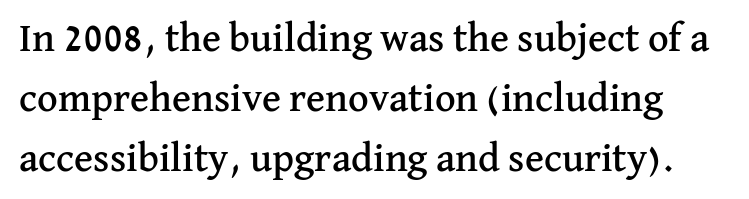
The image shows 40 px serif type, upright; set normal line spacing (1.5x), normal letter spacing, not underlined; medium stroke contrast and a medium x-height.
